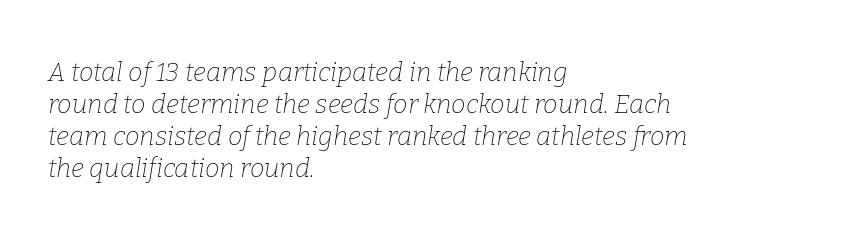
Q: Is the text bold? A: No.
Q: Is the text italic (slanted)? A: Yes, it leans right by about 9 degrees.
Q: Is the text underlined? A: No.
Q: How is the paragraph aligned? A: Left-aligned.
Q: Is the spacing between letters normal or unusually wide? A: Normal.
